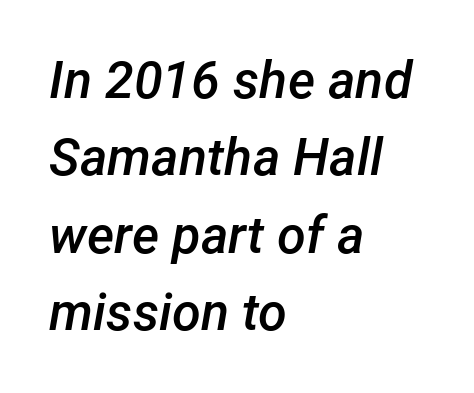
The image shows 52 px semibold type, italic (leaning right); set left-aligned, normal line spacing (1.49x), normal letter spacing, not underlined; low stroke contrast and a medium x-height.
